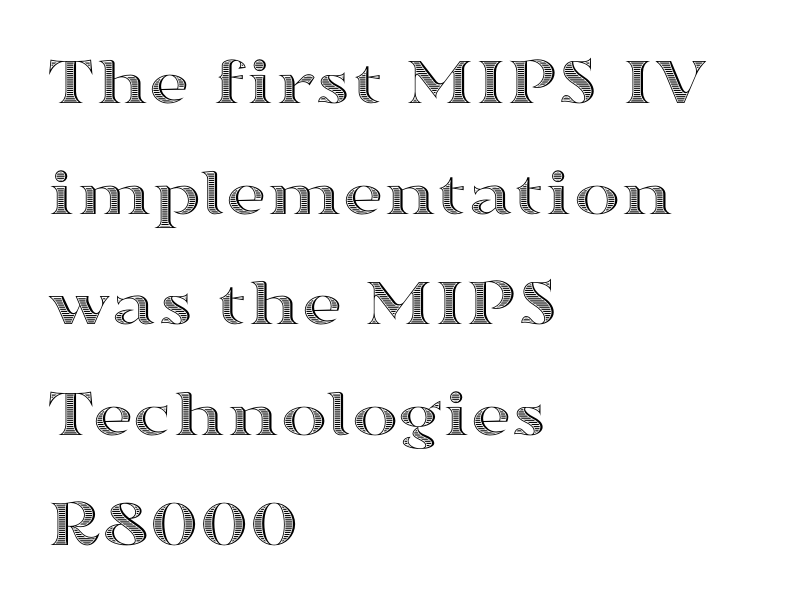
Q: Is the text italic (slanted)? A: No, it is upright.
Q: Is the text underlined? A: No.
Q: How is the paragraph aligned? A: Left-aligned.
Q: Is the spacing between letters normal or unusually wide? A: Normal.
Q: Is the spacing between lines tight, normal or loose? A: Normal.
Q: Width (condensed, normal, or wide)? A: Wide.
Q: x-height? A: Medium.
Q: Monospaced? A: No.
